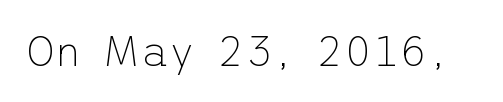
{"serif": "no", "italic": "no", "bold": "no", "weight": "thin", "width": "normal", "stroke_contrast": "low", "x_height": "medium", "underline": "no", "letter_spacing": "normal", "letter_spacing_em": 0.0, "glyph_px": 43}
